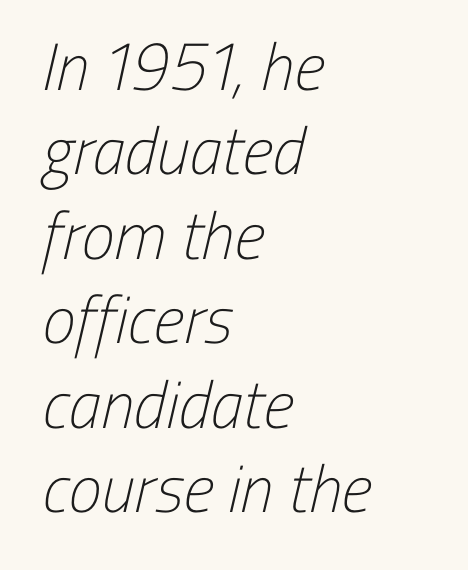
Q: Is the text bold? A: No.
Q: Is the typeface a serif or a sans-serif typeface? A: Sans-serif.
Q: Is the text underlined? A: No.
Q: How is the paragraph aligned? A: Left-aligned.
Q: Is the spacing between letters normal or unusually wide? A: Normal.
Q: Is the spacing between lines tight, normal or loose? A: Normal.
Q: Width (condensed, normal, or wide)? A: Condensed.
Q: Stroke contrast? A: Low.
Q: x-height? A: Medium.
Q: Monospaced? A: No.
